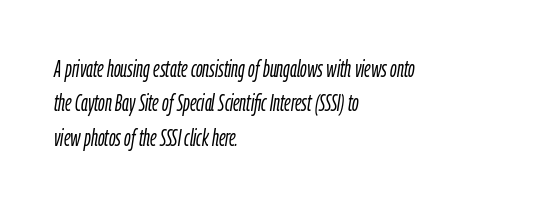
{"italic": "yes", "lean": "right", "slant_degrees": 9, "bold": "no", "underline": "no", "align": "left", "line_spacing": "normal", "line_spacing_ratio": 1.5, "letter_spacing": "normal", "letter_spacing_em": 0.0, "glyph_px": 23}
